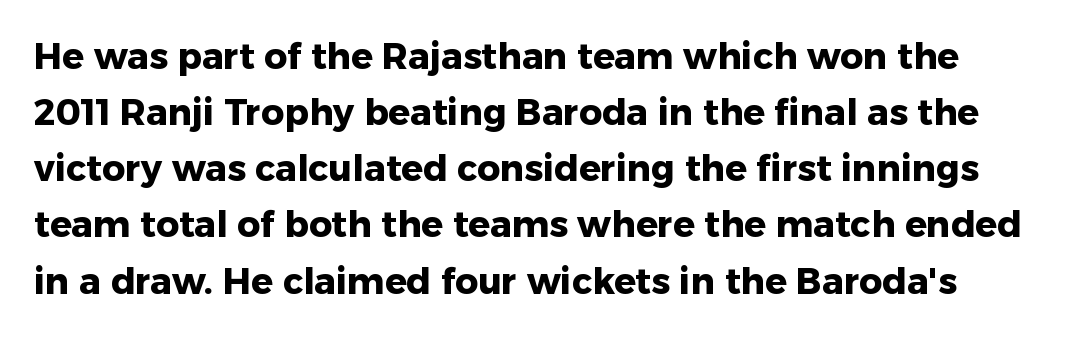
Q: Is the text bold? A: Yes.
Q: Is the text italic (slanted)? A: No, it is upright.
Q: Is the typeface a serif or a sans-serif typeface? A: Sans-serif.
Q: Is the text underlined? A: No.
Q: Is the spacing between letters normal or unusually wide? A: Normal.
Q: Is the spacing between lines tight, normal or loose? A: Normal.
Q: Width (condensed, normal, or wide)? A: Normal.
Q: Stroke contrast? A: Low.
Q: x-height? A: Medium.
Q: Monospaced? A: No.
